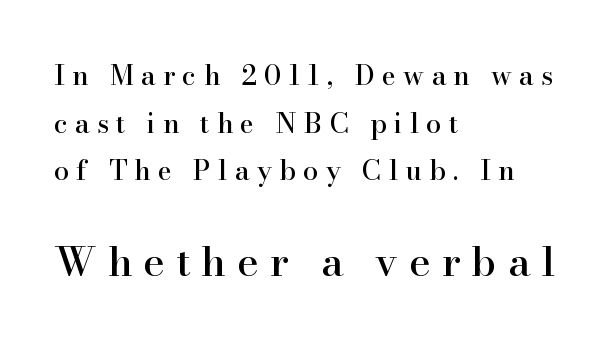
Q: Is the text italic (slanted)? A: No, it is upright.
Q: Is the typeface a serif or a sans-serif typeface? A: Serif.
Q: Is the text underlined? A: No.
Q: How is the paragraph aligned? A: Left-aligned.
Q: Is the spacing between letters normal or unusually wide? A: Unusually wide.
Q: Which block of text is set in a larger size, the first (top) or the second (bottom)? A: The second (bottom) one.
Q: Width (condensed, normal, or wide)? A: Normal.
Q: Stroke contrast? A: High.
Q: x-height? A: Small.
Q: Monospaced? A: No.
